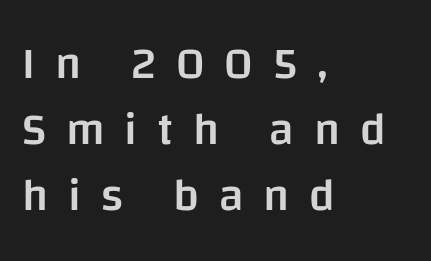
{"serif": "no", "italic": "no", "bold": "semi", "weight": "semibold", "width": "normal", "stroke_contrast": "low", "x_height": "large", "monospaced": "no", "underline": "no", "align": "left", "line_spacing": "normal", "line_spacing_ratio": 1.47, "letter_spacing": "wide", "letter_spacing_em": 0.44, "glyph_px": 45}
